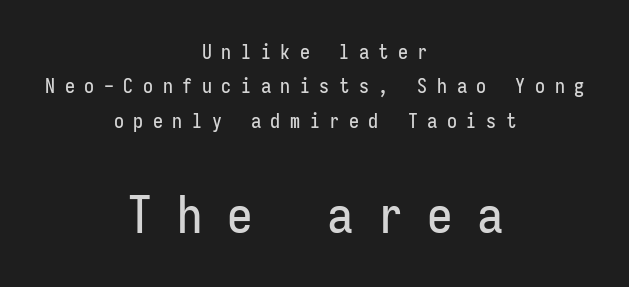
{"serif": "no", "italic": "no", "width": "condensed", "stroke_contrast": "low", "x_height": "medium", "monospaced": "yes", "underline": "no", "align": "center", "line_spacing_ratio": 1.72, "letter_spacing": "wide", "letter_spacing_em": 0.48, "larger_block": "second", "size_ratio": 2.55, "glyph_px": 51}
